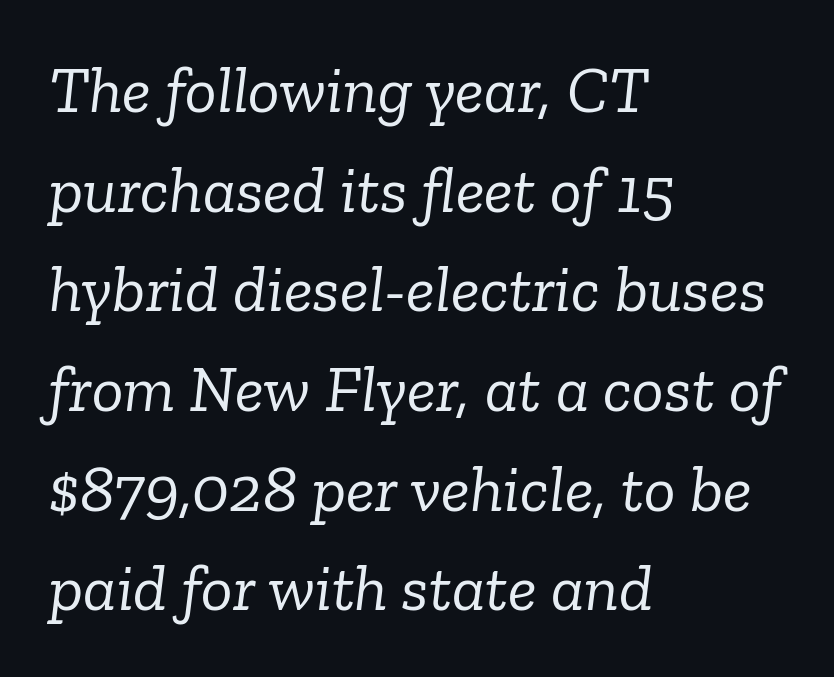
{"serif": "yes", "italic": "yes", "lean": "right", "slant_degrees": 6, "bold": "no", "weight": "light", "width": "normal", "stroke_contrast": "low", "x_height": "medium", "monospaced": "no", "underline": "no", "align": "left", "line_spacing": "normal", "line_spacing_ratio": 1.51, "letter_spacing": "normal", "letter_spacing_em": 0.0, "glyph_px": 66}
